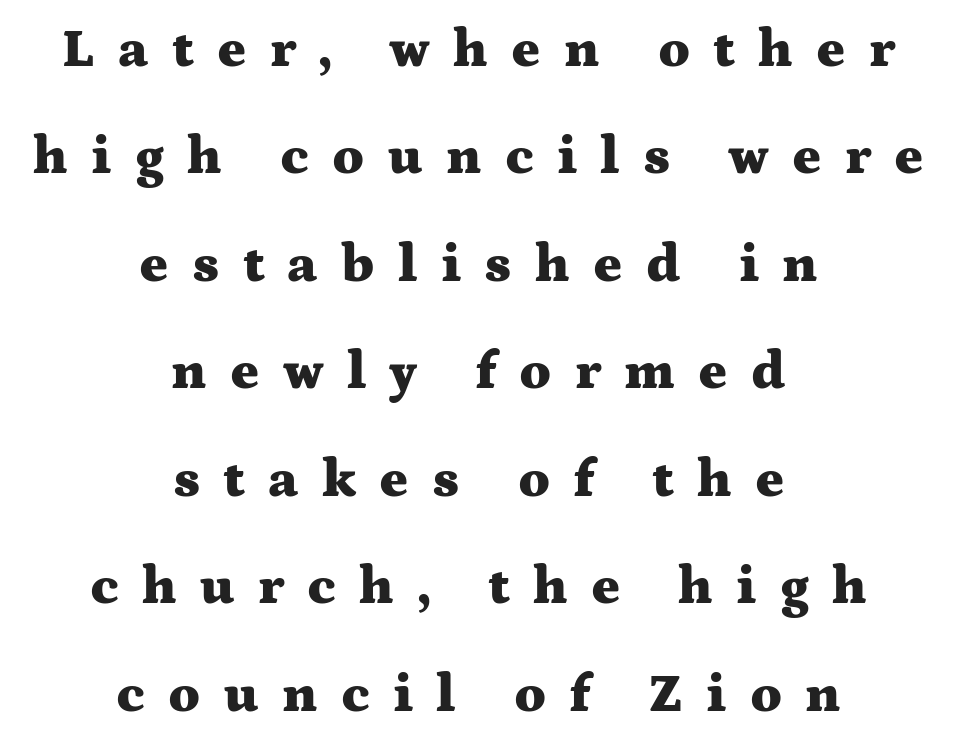
Q: Is the text bold? A: Yes.
Q: Is the text italic (slanted)? A: No, it is upright.
Q: Is the typeface a serif or a sans-serif typeface? A: Serif.
Q: Is the text underlined? A: No.
Q: How is the paragraph aligned? A: Centered.
Q: Is the spacing between letters normal or unusually wide? A: Unusually wide.
Q: Is the spacing between lines tight, normal or loose? A: Loose.
Q: Width (condensed, normal, or wide)? A: Wide.
Q: Stroke contrast? A: Medium.
Q: x-height? A: Medium.
Q: Monospaced? A: No.
